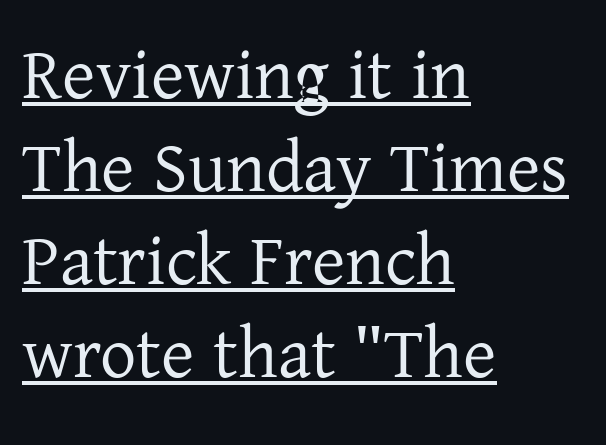
Q: Is the text bold? A: No.
Q: Is the text italic (slanted)? A: No, it is upright.
Q: Is the typeface a serif or a sans-serif typeface? A: Serif.
Q: Is the text underlined? A: Yes.
Q: How is the paragraph aligned? A: Left-aligned.
Q: Is the spacing between letters normal or unusually wide? A: Normal.
Q: Is the spacing between lines tight, normal or loose? A: Normal.
Q: Width (condensed, normal, or wide)? A: Normal.
Q: Stroke contrast? A: Low.
Q: x-height? A: Medium.
Q: Monospaced? A: No.
